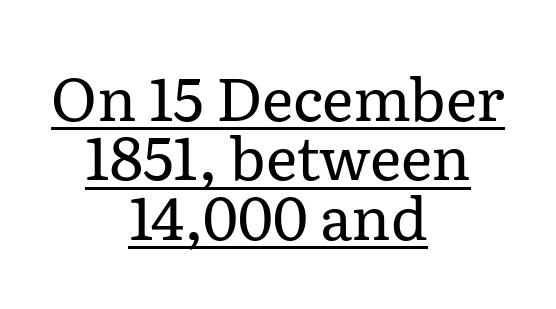
The image shows 60 px regular-weight serif type, upright; set centered, tight line spacing (0.99x), normal letter spacing, underlined; low stroke contrast and a medium x-height.
